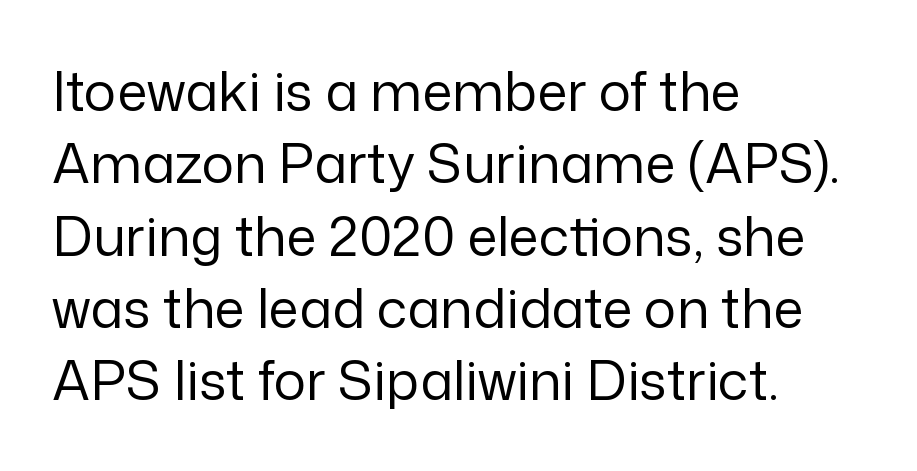
Q: Is the text bold? A: No.
Q: Is the text italic (slanted)? A: No, it is upright.
Q: Is the typeface a serif or a sans-serif typeface? A: Sans-serif.
Q: Is the text underlined? A: No.
Q: How is the paragraph aligned? A: Left-aligned.
Q: Is the spacing between letters normal or unusually wide? A: Normal.
Q: Is the spacing between lines tight, normal or loose? A: Normal.
Q: Width (condensed, normal, or wide)? A: Normal.
Q: Stroke contrast? A: Low.
Q: x-height? A: Medium.
Q: Monospaced? A: No.
